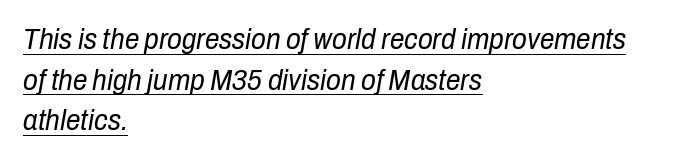
The image shows 29 px regular-weight, condensed type, italic (leaning right); set left-aligned, normal line spacing (1.4x), normal letter spacing, underlined; low stroke contrast and a medium x-height.
